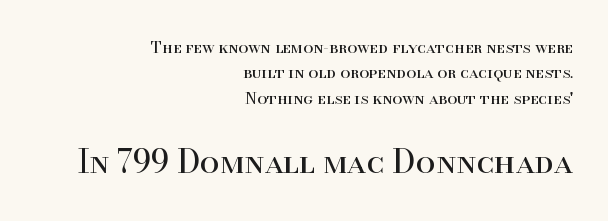
The image shows 32 px regular-weight serif type, upright; set right-aligned, normal line spacing (1.59x), normal letter spacing, not underlined; the second (bottom) block is 2.0x larger; high stroke contrast and a small x-height.
